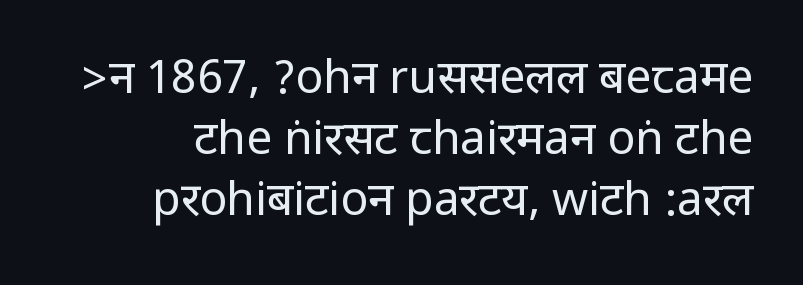
{"serif": "no", "italic": "no", "bold": "no", "weight": "regular", "width": "condensed", "stroke_contrast": "low", "underline": "no", "line_spacing": "normal", "line_spacing_ratio": 1.33, "letter_spacing": "normal", "letter_spacing_em": 0.0, "glyph_px": 46}
